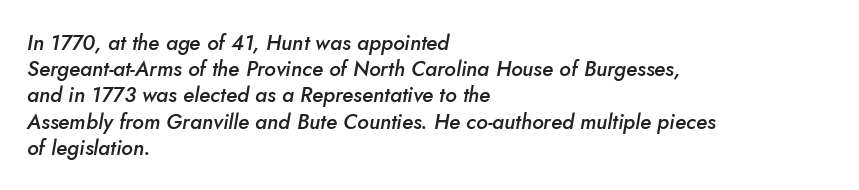
{"italic": "yes", "lean": "right", "slant_degrees": 5, "bold": "semi", "underline": "no", "align": "left", "line_spacing": "normal", "line_spacing_ratio": 1.25, "letter_spacing": "normal", "letter_spacing_em": 0.0, "glyph_px": 21}
